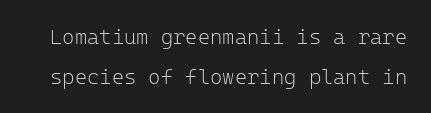
Underlining? Definitely not there. Compared with typical body copy, the letter spacing here is the same. The type sits square on the baseline with zero lean. This is not heavy type; no bold has been used.
